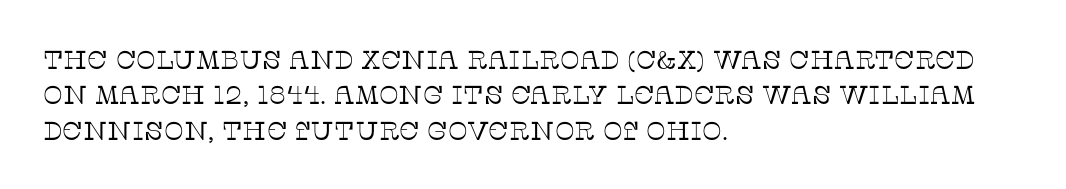
Vertically, the passage feels balanced, rows spaced as you'd expect. No italicization has been applied; the sample stays upright. A bare baseline throughout the passage. Think standard paragraph weight, or any step lighter than that.
